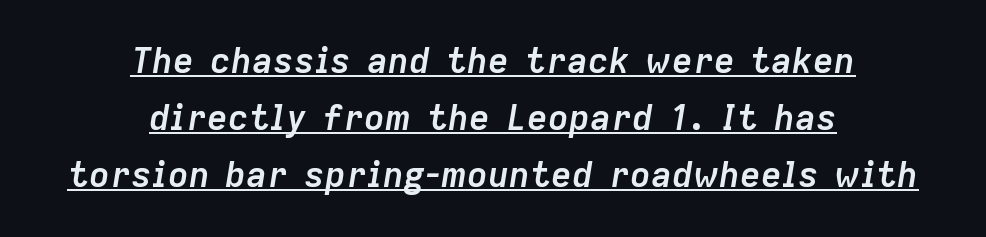
The image shows 35 px semibold type, italic (leaning right); set centered, normal line spacing (1.63x), normal letter spacing, underlined; low stroke contrast and a medium x-height.
